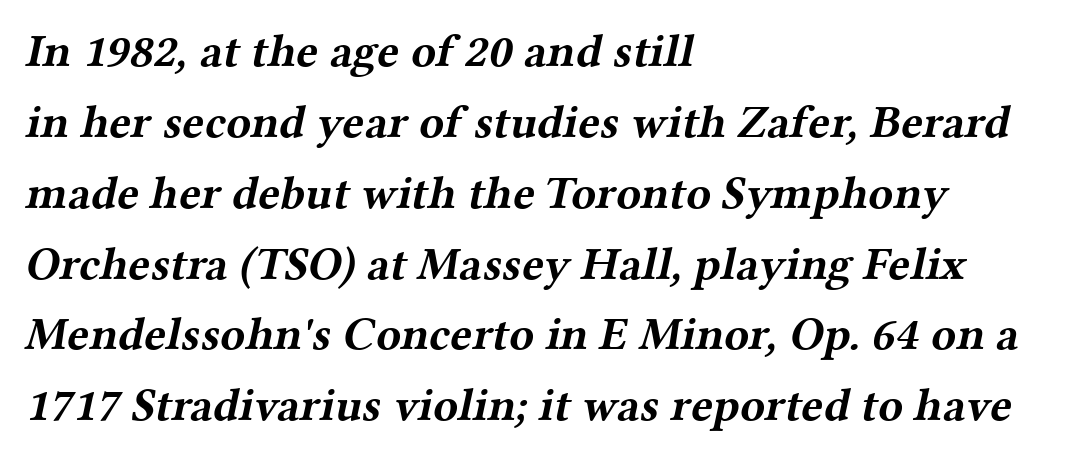
The ragged edge is on the right, which tells us the setting is flush left. Just letters on the line, the space beneath them empty. Regarding serifs, this sample has them. Weight: bold. This sample keeps an unexceptional amount of space between lines.
